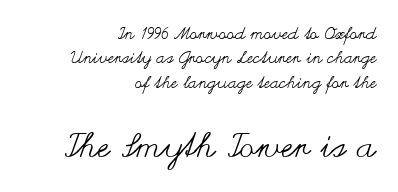
Characters follow at the spacing the type designer built in. The lines are quadded right. Type size steps up from the first block to the second. The letters look calm and open, with moderate or lighter stems. Rows of type keep a routine distance in the vertical direction.
